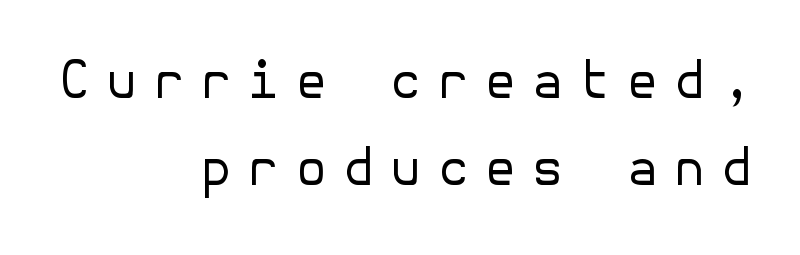
The glyphs in this specimen are sans serif. Has an underline been added? It has not. The rendering anchors every line to the right-hand side. No chunkiness to these letters — they're not bold. The passage shown has open, widely tracked lettering throughout.
